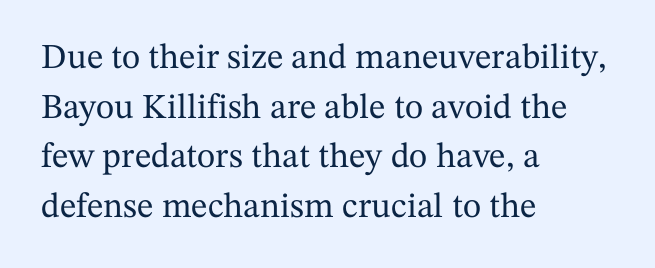
{"serif": "yes", "italic": "no", "width": "normal", "stroke_contrast": "medium", "x_height": "medium", "monospaced": "no", "underline": "no", "align": "left", "line_spacing": "normal", "line_spacing_ratio": 1.42, "letter_spacing": "normal", "letter_spacing_em": 0.0, "glyph_px": 35}
